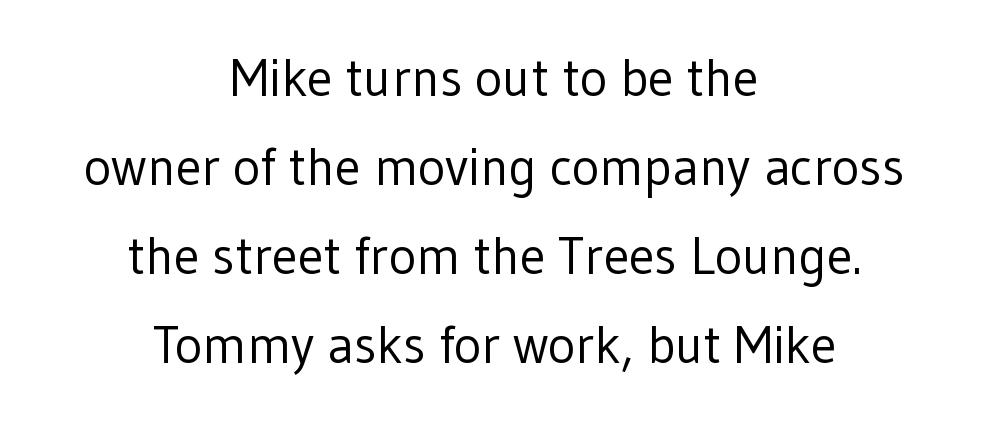
{"serif": "no", "italic": "no", "bold": "no", "weight": "regular", "width": "normal", "stroke_contrast": "low", "x_height": "medium", "monospaced": "no", "underline": "no", "align": "center", "line_spacing_ratio": 1.71, "letter_spacing": "normal", "letter_spacing_em": 0.0, "glyph_px": 52}
